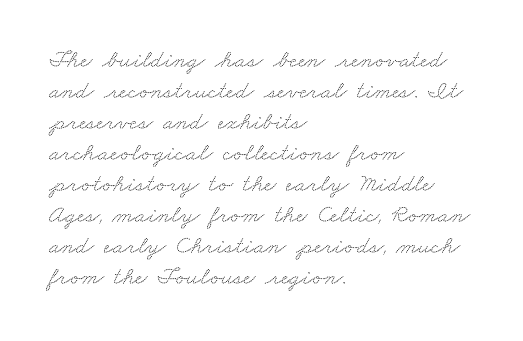
The space beneath each line is pristine and unruled. Compared with typical body copy, the letter spacing here is the same. One-word summary of the alignment: left.
